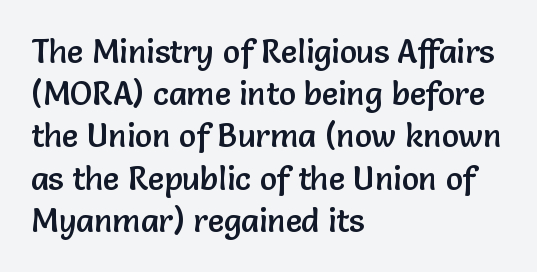
Q: Is the text italic (slanted)? A: No, it is upright.
Q: Is the typeface a serif or a sans-serif typeface? A: Sans-serif.
Q: Is the text underlined? A: No.
Q: How is the paragraph aligned? A: Left-aligned.
Q: Is the spacing between letters normal or unusually wide? A: Normal.
Q: Is the spacing between lines tight, normal or loose? A: Normal.
Q: Width (condensed, normal, or wide)? A: Normal.
Q: Stroke contrast? A: Low.
Q: x-height? A: Medium.
Q: Monospaced? A: No.
